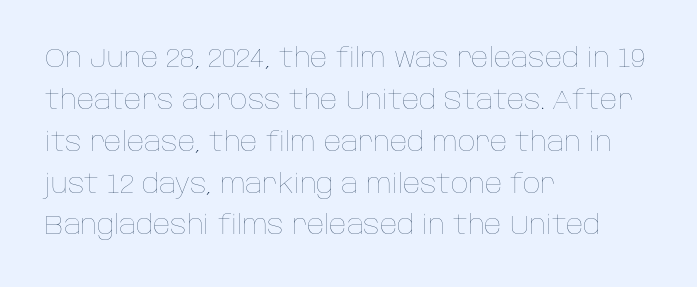
The image shows 27 px text type, upright; set left-aligned, normal line spacing (1.55x), normal letter spacing, not underlined.
